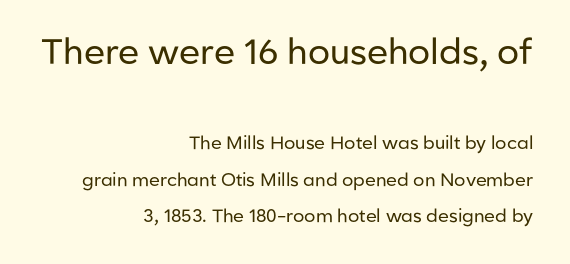
You could not count columns in this text — the font is proportionally spaced. Two sizes are in play, and the larger belongs to the first block. The space between consecutive lines is lavish. In CSS terms this would be text-align: right. Characters follow at the spacing the type designer built in. The letters look calm and open, with moderate or lighter stems.
